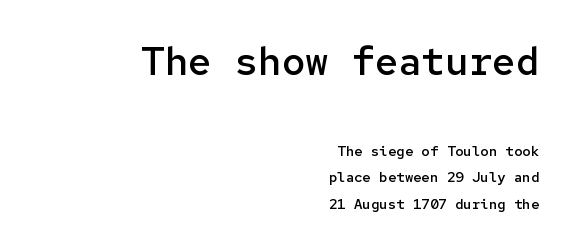
The foot of each line stays bare and open. Set as a demibold, roughly 600 on the weight scale. The space between consecutive lines is lavish. This is roman type, the default non-slanted kind.
